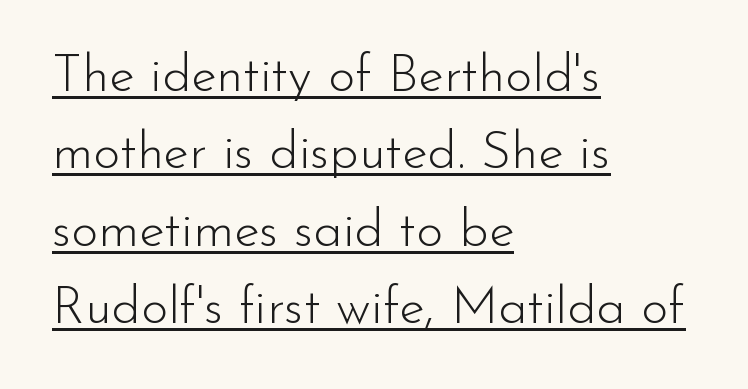
Q: Is the text bold? A: No.
Q: Is the text italic (slanted)? A: No, it is upright.
Q: Is the typeface a serif or a sans-serif typeface? A: Sans-serif.
Q: Is the text underlined? A: Yes.
Q: How is the paragraph aligned? A: Left-aligned.
Q: Is the spacing between letters normal or unusually wide? A: Normal.
Q: Is the spacing between lines tight, normal or loose? A: Normal.
Q: Width (condensed, normal, or wide)? A: Normal.
Q: Stroke contrast? A: Low.
Q: x-height? A: Small.
Q: Monospaced? A: No.
